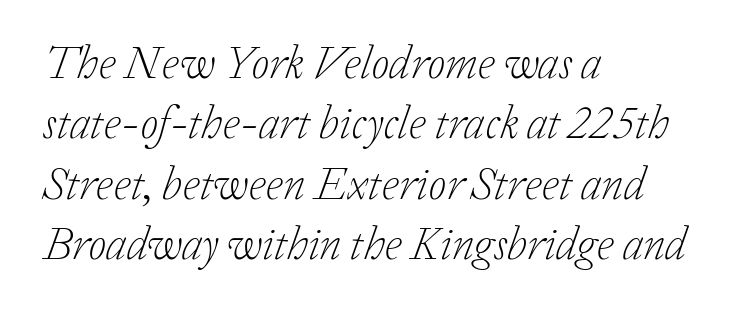
Q: Is the text bold? A: No.
Q: Is the text italic (slanted)? A: Yes, it leans right by about 20 degrees.
Q: Is the typeface a serif or a sans-serif typeface? A: Serif.
Q: Is the text underlined? A: No.
Q: How is the paragraph aligned? A: Left-aligned.
Q: Is the spacing between letters normal or unusually wide? A: Normal.
Q: Is the spacing between lines tight, normal or loose? A: Normal.
Q: Width (condensed, normal, or wide)? A: Normal.
Q: Stroke contrast? A: Low.
Q: x-height? A: Medium.
Q: Monospaced? A: No.
